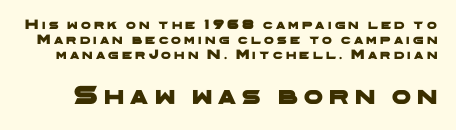
The type is letterspaced generously, with wide tracking. Regarding leading, the lines here are crowded together. No word sits above an underline. The composition opens small and finishes big.
